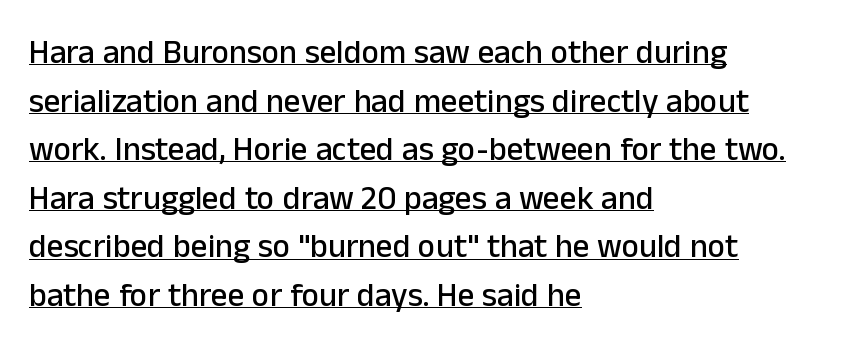
{"serif": "no", "italic": "no", "width": "normal", "stroke_contrast": "low", "x_height": "medium", "monospaced": "no", "underline": "yes", "align": "left", "line_spacing": "normal", "line_spacing_ratio": 1.47, "letter_spacing": "normal", "letter_spacing_em": 0.0, "glyph_px": 33}
